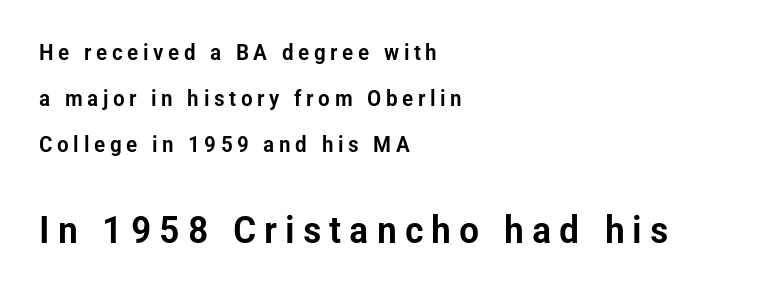
Q: Is the text italic (slanted)? A: No, it is upright.
Q: Is the typeface a serif or a sans-serif typeface? A: Sans-serif.
Q: Is the text underlined? A: No.
Q: How is the paragraph aligned? A: Left-aligned.
Q: Is the spacing between letters normal or unusually wide? A: Unusually wide.
Q: Is the spacing between lines tight, normal or loose? A: Loose.
Q: Which block of text is set in a larger size, the first (top) or the second (bottom)? A: The second (bottom) one.
Q: Width (condensed, normal, or wide)? A: Condensed.
Q: Stroke contrast? A: Low.
Q: x-height? A: Medium.
Q: Monospaced? A: No.
